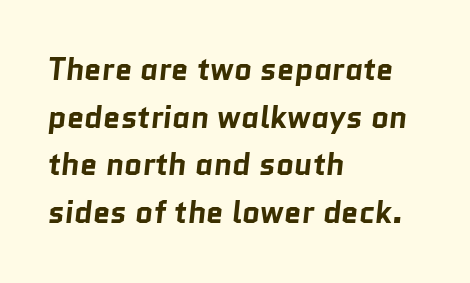
{"serif": "no", "bold": "yes", "weight": "bold", "width": "normal", "stroke_contrast": "low", "x_height": "medium", "monospaced": "no", "underline": "no", "align": "left", "line_spacing": "normal", "line_spacing_ratio": 1.54, "letter_spacing": "normal", "letter_spacing_em": 0.0, "glyph_px": 31}
